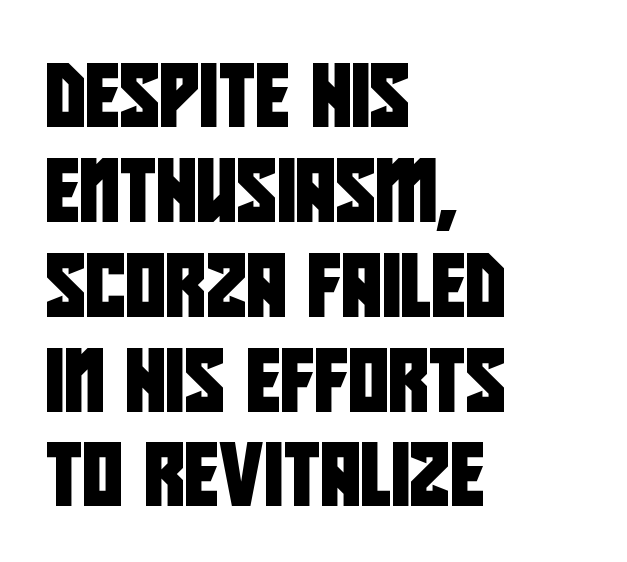
The image shows 62 px condensed sans-serif type; set left-aligned, normal line spacing (1.53x), normal letter spacing, not underlined; low stroke contrast and a large x-height.
